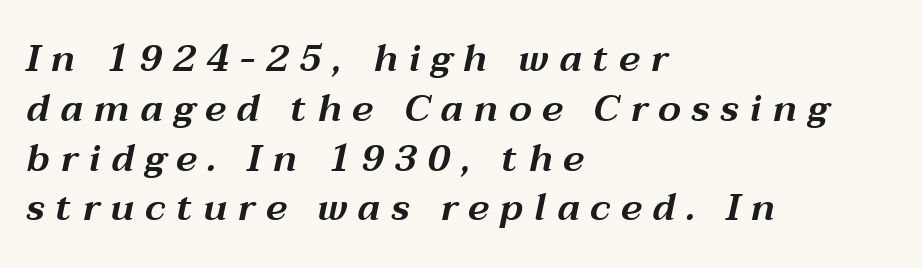
The image shows 38 px wide type, italic (leaning right); set left-aligned, normal line spacing (1.31x), unusually wide letter spacing (+0.28 em), not underlined; medium stroke contrast and a medium x-height.
